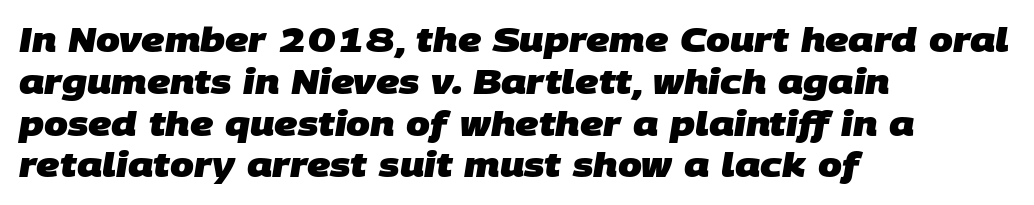
Q: Is the text bold? A: Yes.
Q: Is the typeface a serif or a sans-serif typeface? A: Sans-serif.
Q: Is the text underlined? A: No.
Q: How is the paragraph aligned? A: Left-aligned.
Q: Is the spacing between letters normal or unusually wide? A: Normal.
Q: Width (condensed, normal, or wide)? A: Normal.
Q: Stroke contrast? A: Low.
Q: x-height? A: Large.
Q: Monospaced? A: No.
